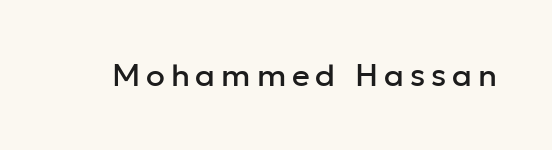
Q: Is the text italic (slanted)? A: No, it is upright.
Q: Is the typeface a serif or a sans-serif typeface? A: Sans-serif.
Q: Is the text underlined? A: No.
Q: Width (condensed, normal, or wide)? A: Normal.
Q: Stroke contrast? A: Low.
Q: x-height? A: Medium.
Q: Monospaced? A: No.
